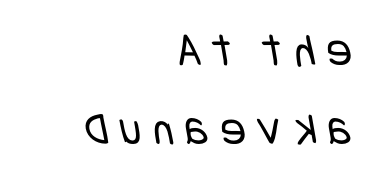
Q: Is the text bold? A: No.
Q: Is the typeface a serif or a sans-serif typeface? A: Sans-serif.
Q: Is the text underlined? A: No.
Q: How is the paragraph aligned? A: Right-aligned.
Q: Is the spacing between letters normal or unusually wide? A: Unusually wide.
Q: Is the spacing between lines tight, normal or loose? A: Normal.
Q: Width (condensed, normal, or wide)? A: Condensed.
Q: Stroke contrast? A: Low.
Q: x-height? A: Large.
